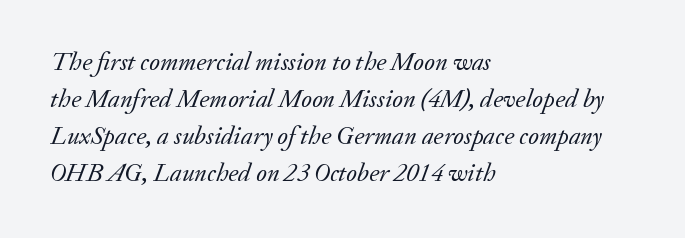
The image shows 26 px text type, italic (leaning right); set left-aligned, normal line spacing (1.42x), normal letter spacing, not underlined.
